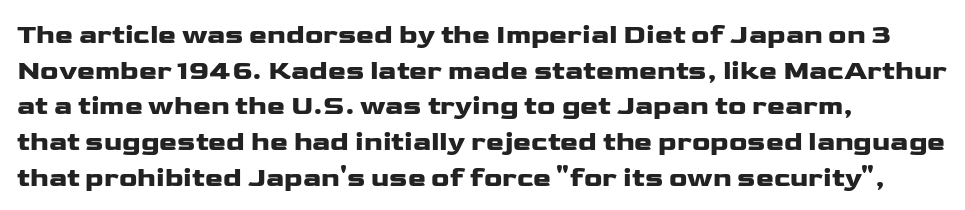
The image shows 27 px text type, upright; set left-aligned, normal line spacing (1.32x), normal letter spacing, not underlined.
